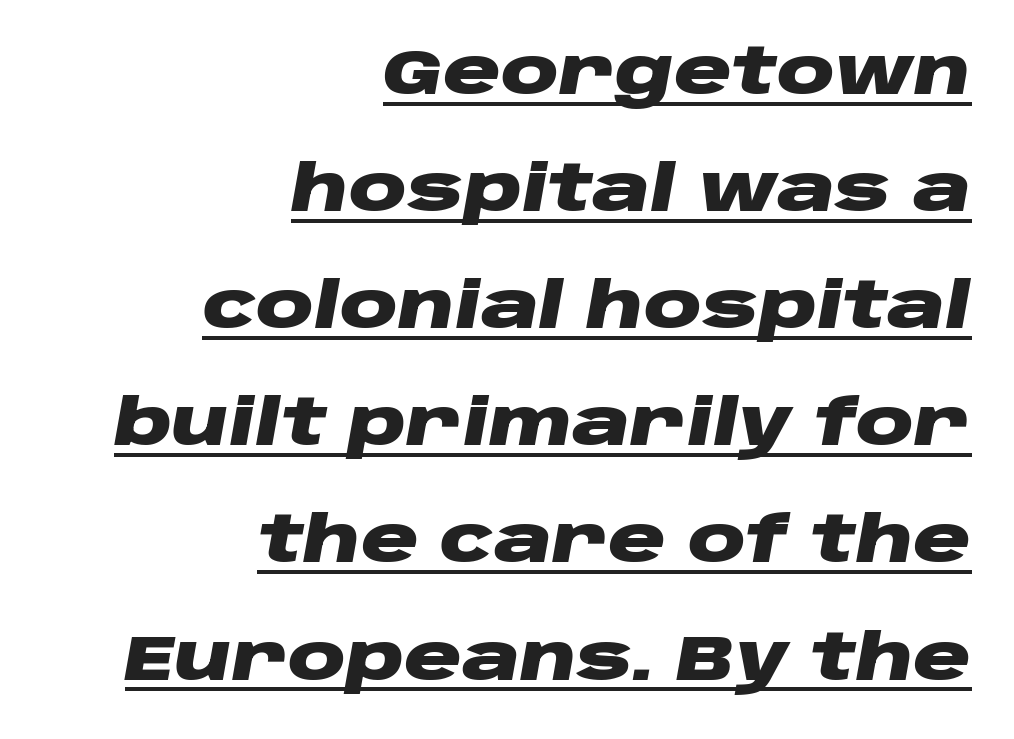
The image shows 64 px heavy, wide type, italic (leaning right); set right-aligned, line spacing 1.83x, normal letter spacing, underlined; low stroke contrast and a large x-height.
